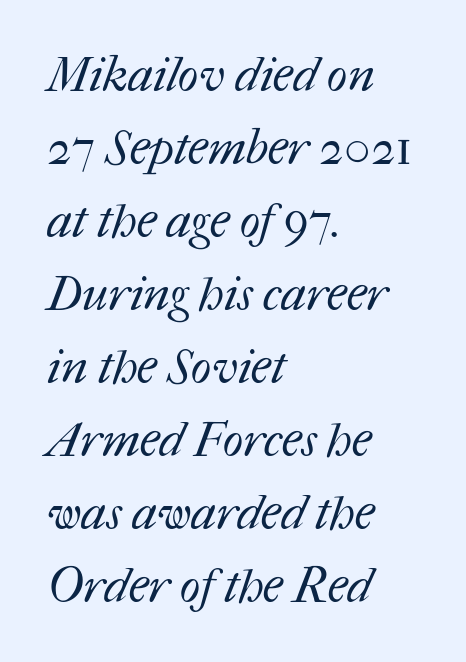
The setting favours the left margin, as ordinary paragraphs usually do. Baseline-to-baseline distance is the conventional proportion of letter height. This sample has the flowing, uneven cadence of proportional lettering. Honestly, the letter spacing is just normal — you wouldn't notice it. The strokes carry an ordinary text weight at most. Unmarked baselines from the first word to the last.
